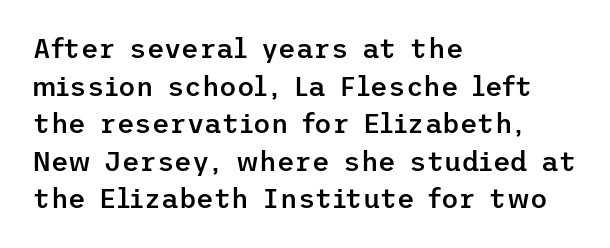
Q: Is the text bold? A: Semi-bold.
Q: Is the text italic (slanted)? A: No, it is upright.
Q: Is the text underlined? A: No.
Q: How is the paragraph aligned? A: Left-aligned.
Q: Is the spacing between letters normal or unusually wide? A: Normal.
Q: Is the spacing between lines tight, normal or loose? A: Normal.
